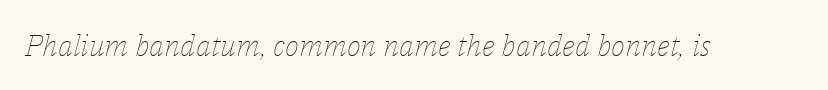
The image shows 30 px thin type, italic (leaning right); set normal letter spacing, not underlined; low stroke contrast and a medium x-height.
